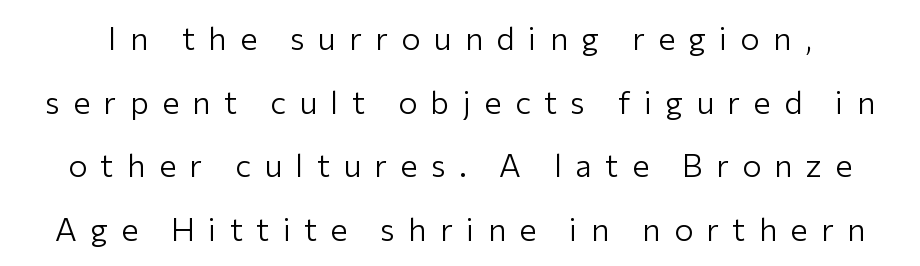
{"serif": "no", "italic": "no", "bold": "no", "weight": "light", "width": "normal", "stroke_contrast": "low", "x_height": "medium", "monospaced": "no", "underline": "no", "line_spacing": "loose", "line_spacing_ratio": 1.99, "letter_spacing": "wide", "letter_spacing_em": 0.42, "glyph_px": 32}
